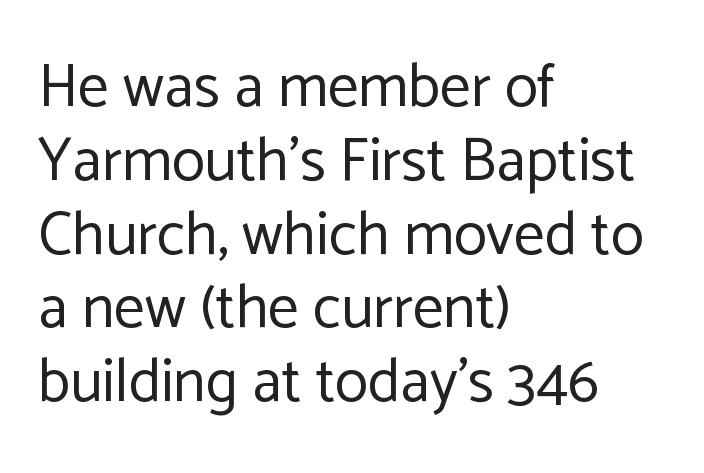
{"serif": "no", "italic": "no", "bold": "no", "weight": "regular", "width": "normal", "stroke_contrast": "low", "x_height": "medium", "monospaced": "no", "underline": "no", "align": "left", "line_spacing_ratio": 1.21, "letter_spacing": "normal", "letter_spacing_em": 0.0, "glyph_px": 61}
